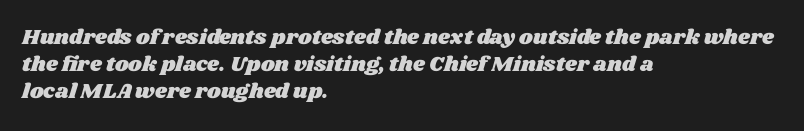
Q: Is the text underlined? A: No.
Q: How is the paragraph aligned? A: Left-aligned.
Q: Is the spacing between letters normal or unusually wide? A: Normal.
Q: Is the spacing between lines tight, normal or loose? A: Normal.
